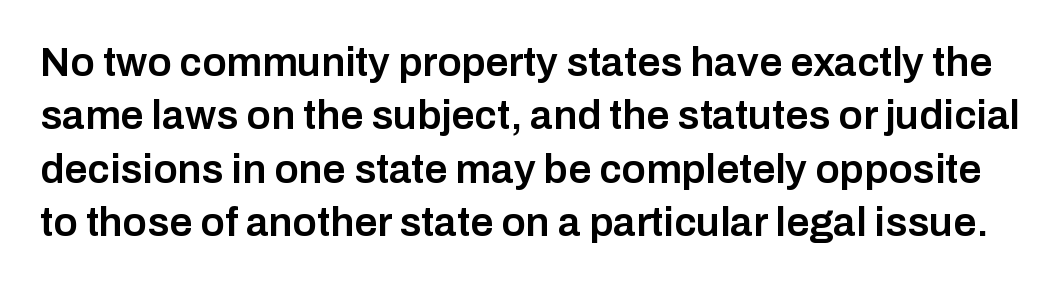
{"serif": "no", "italic": "no", "bold": "semi", "weight": "semibold", "width": "normal", "stroke_contrast": "low", "x_height": "medium", "monospaced": "no", "underline": "no", "line_spacing": "normal", "line_spacing_ratio": 1.3, "letter_spacing": "normal", "letter_spacing_em": 0.0, "glyph_px": 41}
